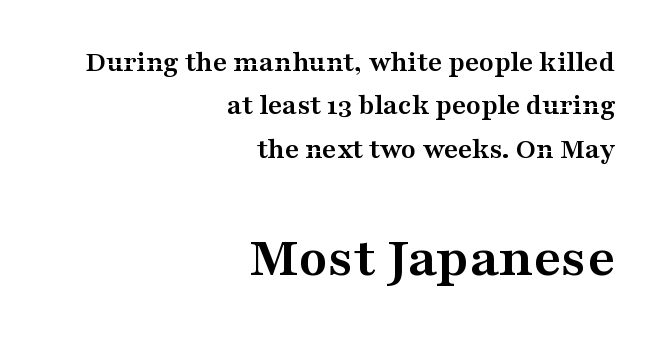
{"serif": "yes", "italic": "no", "bold": "yes", "weight": "semibold", "width": "wide", "stroke_contrast": "medium", "x_height": "medium", "monospaced": "no", "underline": "no", "align": "right", "line_spacing": "normal", "line_spacing_ratio": 1.45, "letter_spacing": "normal", "letter_spacing_em": 0.0, "larger_block": "second", "size_ratio": 1.97, "glyph_px": 59}
